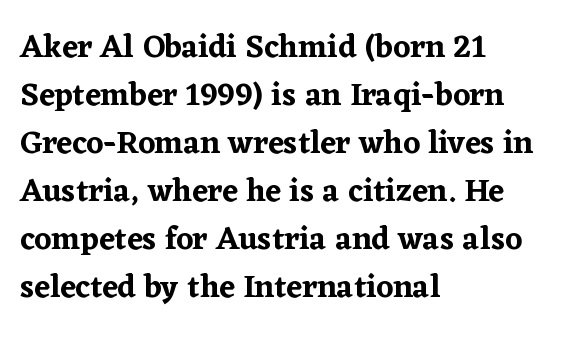
The image shows 32 px serif type, upright; set left-aligned, normal line spacing (1.5x), normal letter spacing, not underlined; low stroke contrast and a medium x-height.
